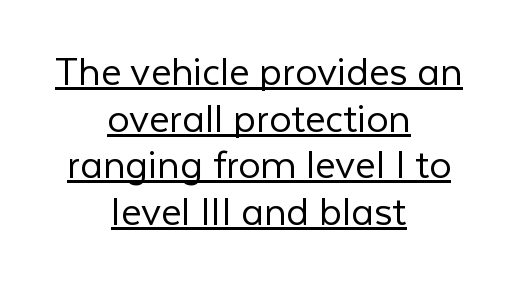
Q: Is the text bold? A: No.
Q: Is the text italic (slanted)? A: No, it is upright.
Q: Is the typeface a serif or a sans-serif typeface? A: Sans-serif.
Q: Is the text underlined? A: Yes.
Q: How is the paragraph aligned? A: Centered.
Q: Is the spacing between letters normal or unusually wide? A: Normal.
Q: Is the spacing between lines tight, normal or loose? A: Tight.
Q: Width (condensed, normal, or wide)? A: Normal.
Q: Stroke contrast? A: Low.
Q: x-height? A: Medium.
Q: Monospaced? A: No.
